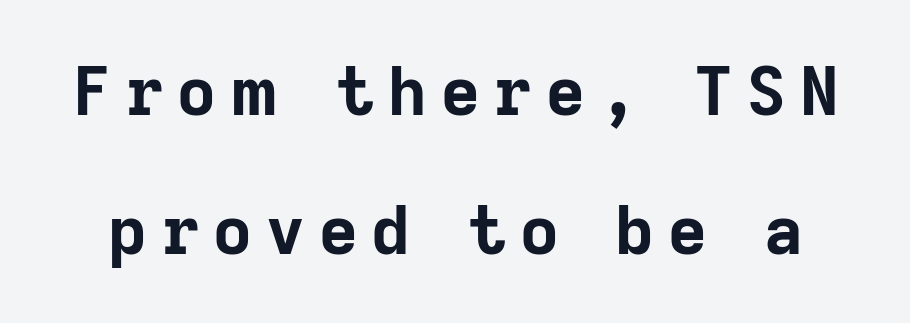
{"serif": "no", "italic": "no", "bold": "yes", "weight": "bold", "width": "normal", "stroke_contrast": "low", "x_height": "medium", "monospaced": "no", "underline": "no", "line_spacing": "loose", "line_spacing_ratio": 2.08, "letter_spacing": "wide", "letter_spacing_em": 0.21, "glyph_px": 67}
